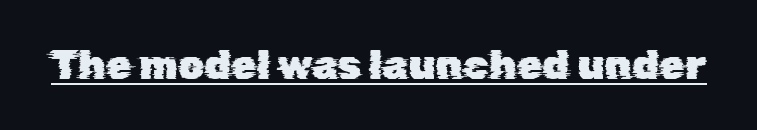
The image shows 41 px sans-serif type; set normal letter spacing, underlined; low stroke contrast and a medium x-height.
